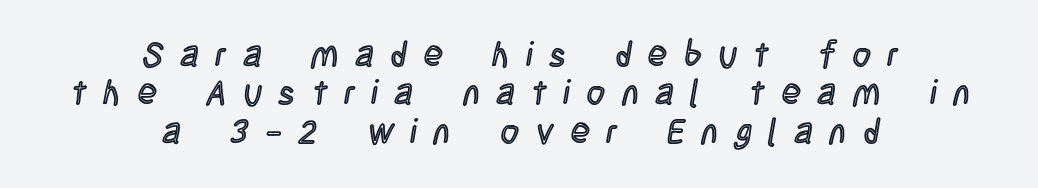
Q: Is the text italic (slanted)? A: Yes.
Q: Is the text underlined? A: No.
Q: How is the paragraph aligned? A: Centered.
Q: Is the spacing between letters normal or unusually wide? A: Unusually wide.
Q: Is the spacing between lines tight, normal or loose? A: Tight.
Q: Width (condensed, normal, or wide)? A: Condensed.
Q: x-height? A: Large.
Q: Monospaced? A: No.
